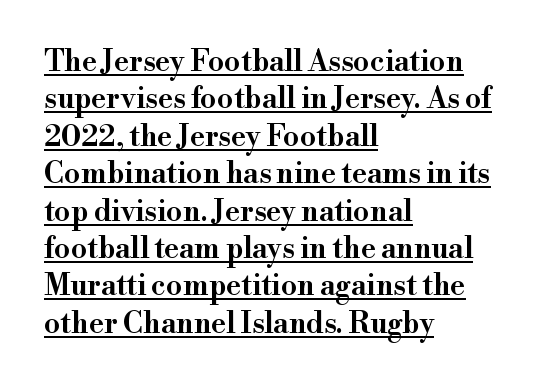
The image shows 29 px semibold serif type, upright; set left-aligned, normal line spacing (1.29x), normal letter spacing, underlined; high stroke contrast and a small x-height.
